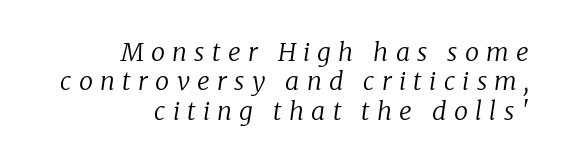
One-word summary of the alignment: right. The font's italic variant was chosen for this text. Stem width sits at or under what a default text font uses. A typesetter would call this heavily tracked-out type. Each row of text sits above clean, open space.
